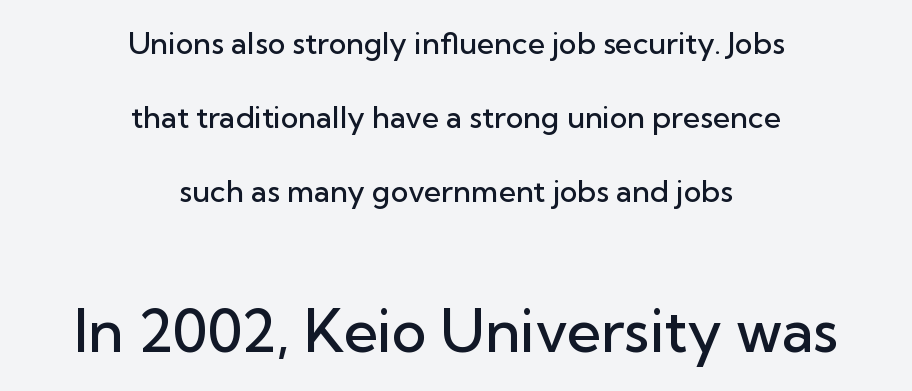
Q: Is the text bold? A: Semi-bold.
Q: Is the text italic (slanted)? A: No, it is upright.
Q: Is the typeface a serif or a sans-serif typeface? A: Sans-serif.
Q: Is the text underlined? A: No.
Q: How is the paragraph aligned? A: Centered.
Q: Is the spacing between letters normal or unusually wide? A: Normal.
Q: Is the spacing between lines tight, normal or loose? A: Loose.
Q: Which block of text is set in a larger size, the first (top) or the second (bottom)? A: The second (bottom) one.
Q: Width (condensed, normal, or wide)? A: Normal.
Q: Stroke contrast? A: Low.
Q: x-height? A: Medium.
Q: Monospaced? A: No.
